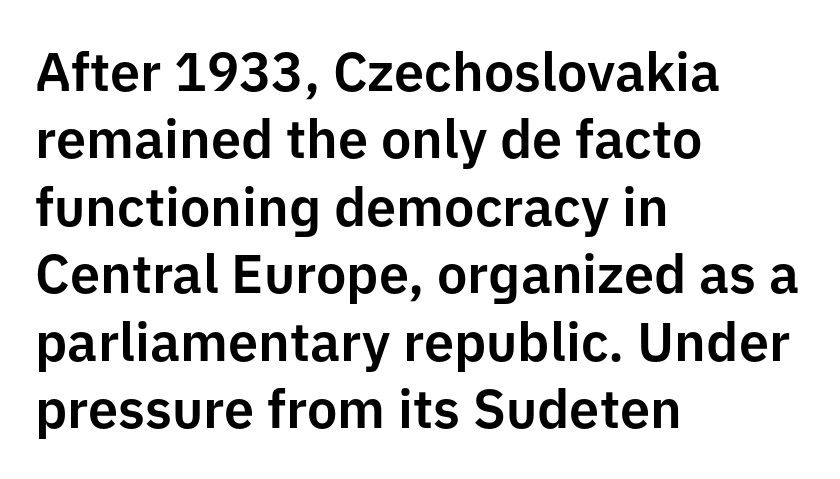
The image shows 54 px sans-serif type, upright; set left-aligned, normal line spacing (1.25x), normal letter spacing, not underlined; low stroke contrast and a medium x-height.
